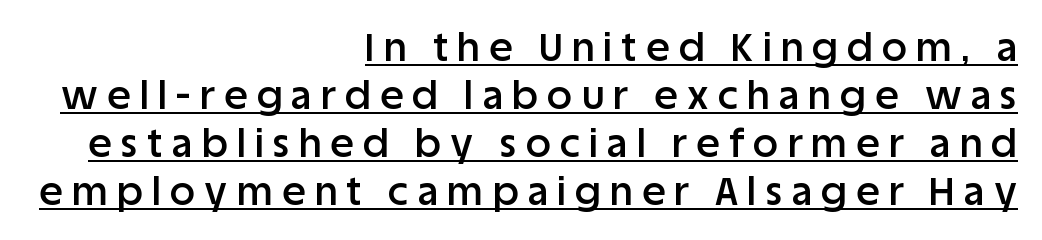
{"serif": "no", "italic": "no", "bold": "semi", "weight": "semibold", "width": "normal", "stroke_contrast": "low", "x_height": "large", "monospaced": "no", "underline": "yes", "align": "right", "line_spacing_ratio": 1.23, "letter_spacing": "wide", "letter_spacing_em": 0.24, "glyph_px": 39}
